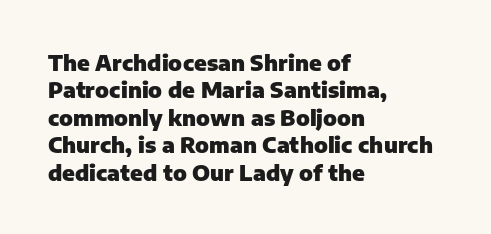
{"italic": "no", "bold": "yes", "underline": "no", "align": "left", "line_spacing": "normal", "line_spacing_ratio": 1.25, "letter_spacing": "normal", "letter_spacing_em": 0.0, "glyph_px": 22}
